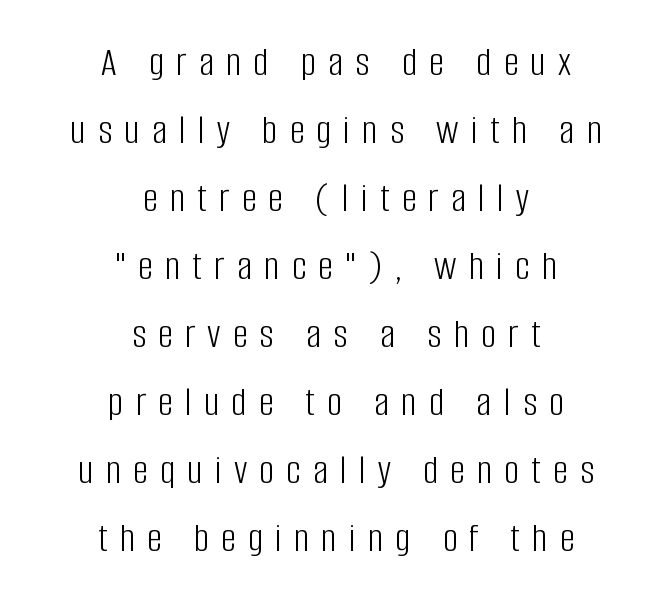
Lines of text with bare space underneath. Line spacing here is normal. In terms of posture, this sample is upright. Weight: regular or lighter. These lines are rendered in a variable-pitch font. The letters are spread apart with noticeably loose tracking.
